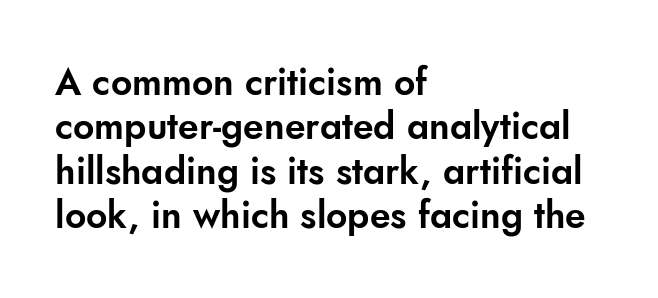
{"serif": "no", "italic": "no", "width": "normal", "stroke_contrast": "low", "x_height": "small", "monospaced": "no", "underline": "no", "align": "left", "line_spacing_ratio": 1.2, "letter_spacing": "normal", "letter_spacing_em": 0.0, "glyph_px": 37}
